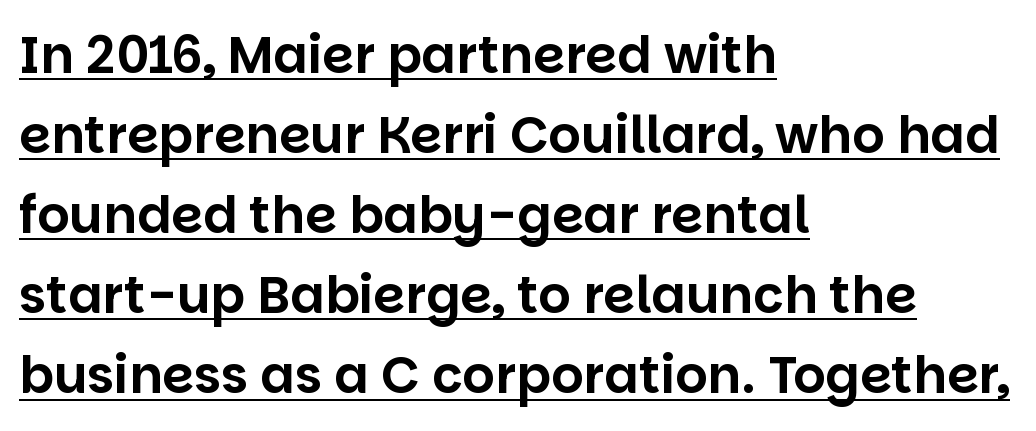
Q: Is the text italic (slanted)? A: No, it is upright.
Q: Is the typeface a serif or a sans-serif typeface? A: Sans-serif.
Q: Is the text underlined? A: Yes.
Q: How is the paragraph aligned? A: Left-aligned.
Q: Is the spacing between letters normal or unusually wide? A: Normal.
Q: Is the spacing between lines tight, normal or loose? A: Normal.
Q: Width (condensed, normal, or wide)? A: Normal.
Q: Stroke contrast? A: Low.
Q: x-height? A: Large.
Q: Monospaced? A: No.
